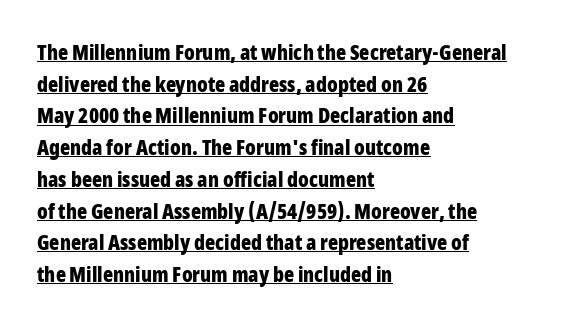
Every letter is thick-stroked: bold, no question. A typesetter would call this zero additional tracking. The lettering is marked with a stroke running underneath it. These lines stack with their left ends in a neat column. It's the straight-up-and-down kind of type.
